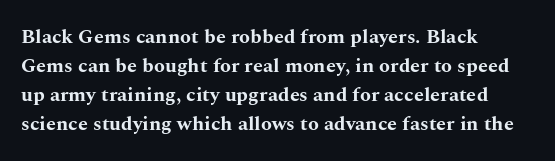
Q: Is the text bold? A: Yes.
Q: Is the text italic (slanted)? A: No, it is upright.
Q: Is the text underlined? A: No.
Q: How is the paragraph aligned? A: Left-aligned.
Q: Is the spacing between letters normal or unusually wide? A: Normal.
Q: Is the spacing between lines tight, normal or loose? A: Normal.
